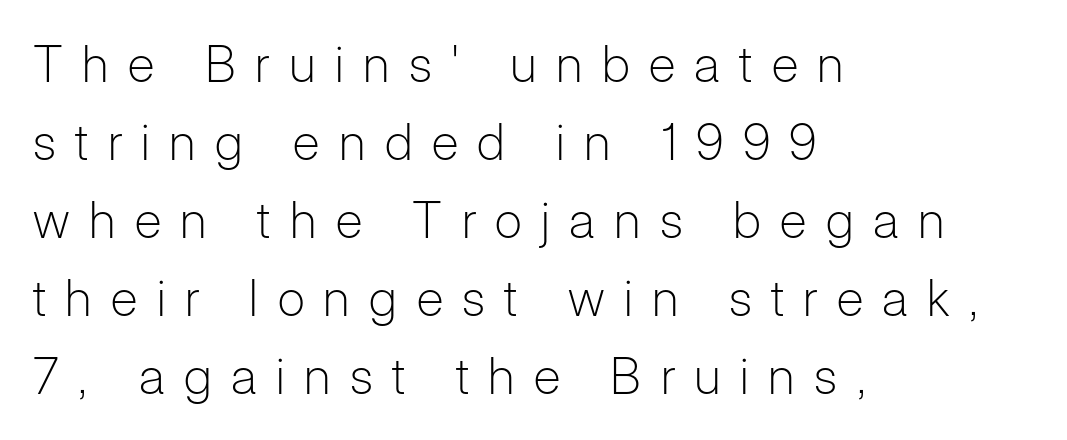
The image shows 50 px light sans-serif type, upright; set left-aligned, normal line spacing (1.56x), unusually wide letter spacing (+0.39 em), not underlined; low stroke contrast and a medium x-height.
